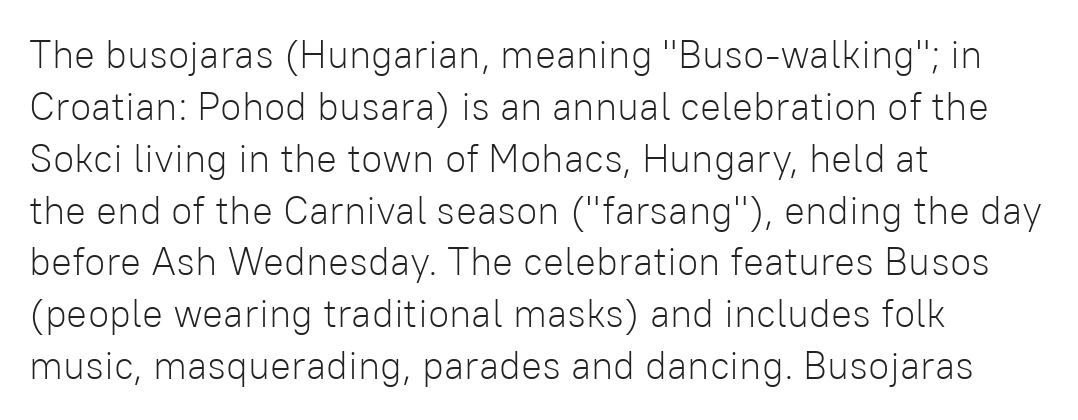
Q: Is the text bold? A: No.
Q: Is the text italic (slanted)? A: No, it is upright.
Q: Is the typeface a serif or a sans-serif typeface? A: Sans-serif.
Q: Is the text underlined? A: No.
Q: How is the paragraph aligned? A: Left-aligned.
Q: Is the spacing between letters normal or unusually wide? A: Normal.
Q: Is the spacing between lines tight, normal or loose? A: Normal.
Q: Width (condensed, normal, or wide)? A: Normal.
Q: Stroke contrast? A: Low.
Q: x-height? A: Medium.
Q: Monospaced? A: No.
